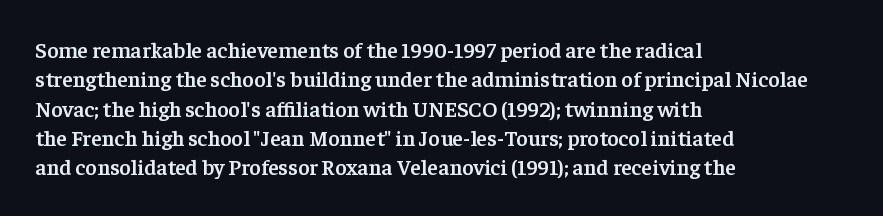
The image shows 22 px text type, upright; set left-aligned, normal line spacing (1.33x), normal letter spacing, not underlined.
